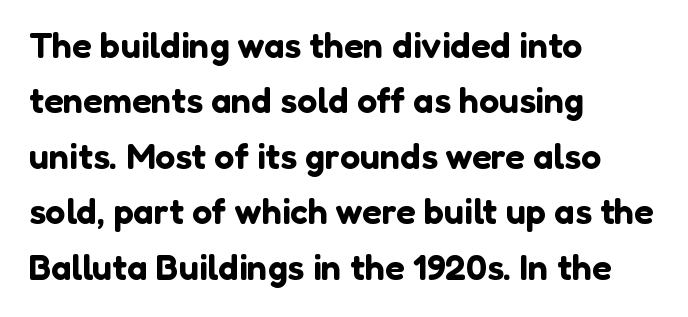
Q: Is the text italic (slanted)? A: No, it is upright.
Q: Is the typeface a serif or a sans-serif typeface? A: Sans-serif.
Q: Is the text underlined? A: No.
Q: How is the paragraph aligned? A: Left-aligned.
Q: Is the spacing between letters normal or unusually wide? A: Normal.
Q: Is the spacing between lines tight, normal or loose? A: Normal.
Q: Width (condensed, normal, or wide)? A: Normal.
Q: Stroke contrast? A: Low.
Q: x-height? A: Medium.
Q: Monospaced? A: No.
